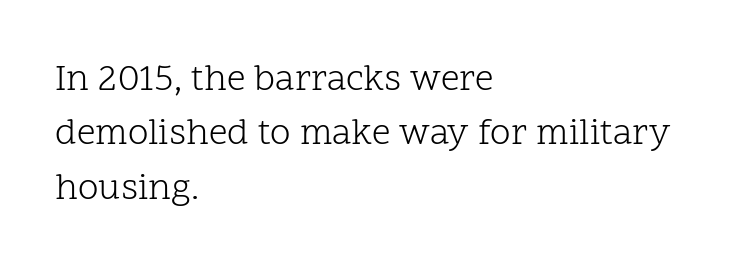
The image shows 37 px light serif type, upright; set left-aligned, normal line spacing (1.47x), normal letter spacing, not underlined; low stroke contrast and a medium x-height.
